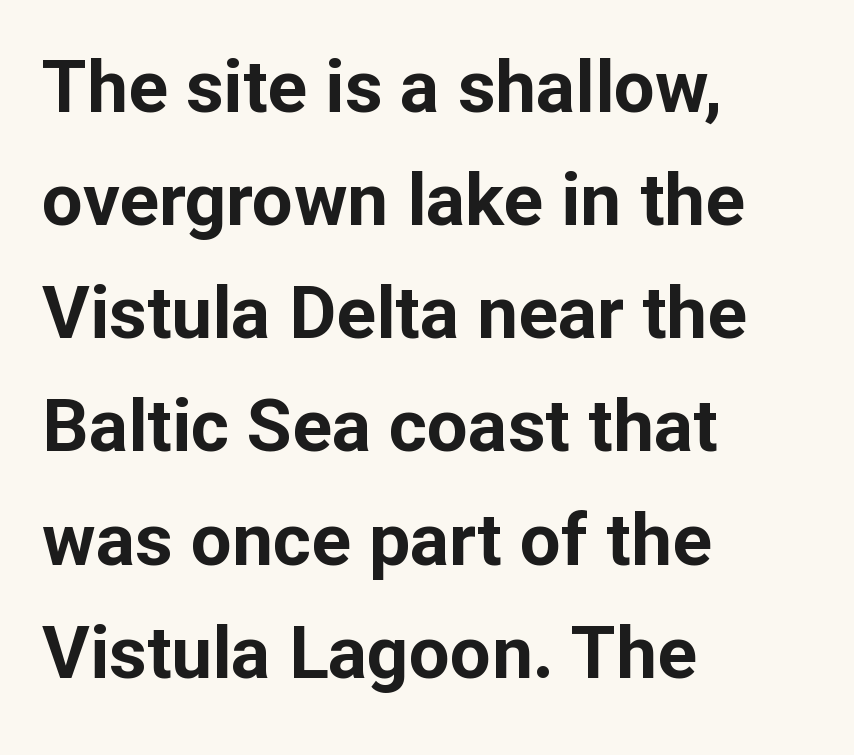
The image shows 73 px bold sans-serif type, upright; set left-aligned, normal line spacing (1.55x), normal letter spacing, not underlined; low stroke contrast and a medium x-height.
